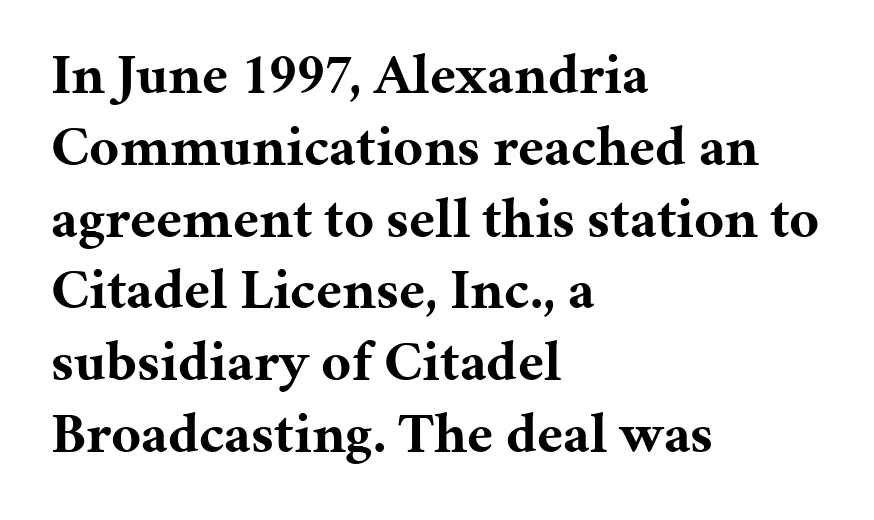
Left-aligned paragraph, ragged on the right. Letter spacing: default. The passage shown is emphatically bold. Think of a printed novel: that variable character pitch is what you see here.
